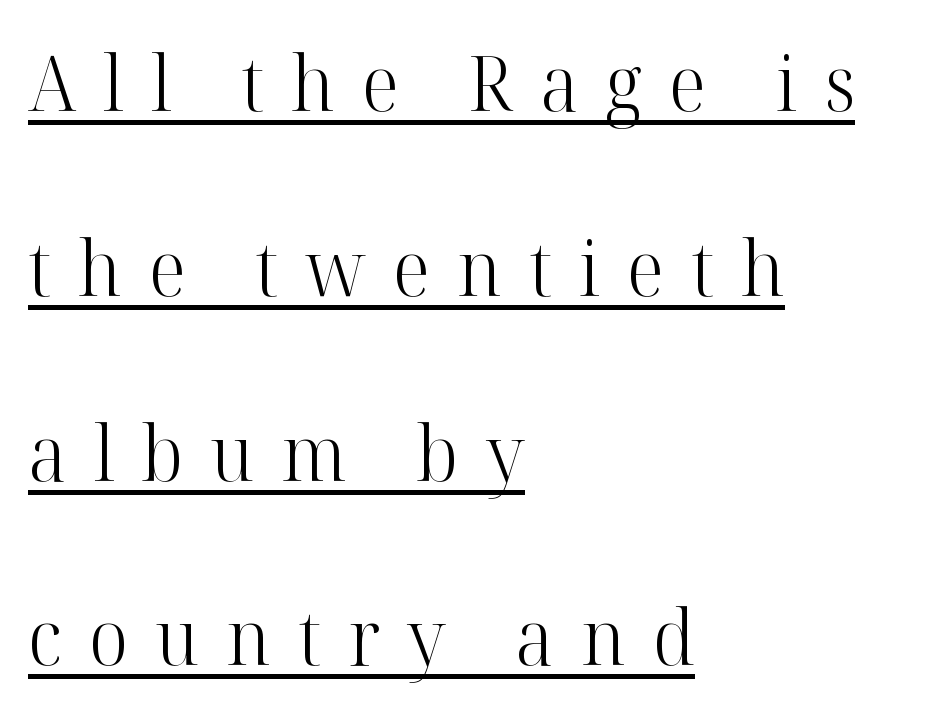
{"serif": "yes", "italic": "no", "bold": "no", "weight": "light", "width": "normal", "stroke_contrast": "high", "x_height": "medium", "monospaced": "no", "underline": "yes", "align": "left", "line_spacing": "loose", "line_spacing_ratio": 2.4, "letter_spacing": "wide", "letter_spacing_em": 0.35, "glyph_px": 77}
